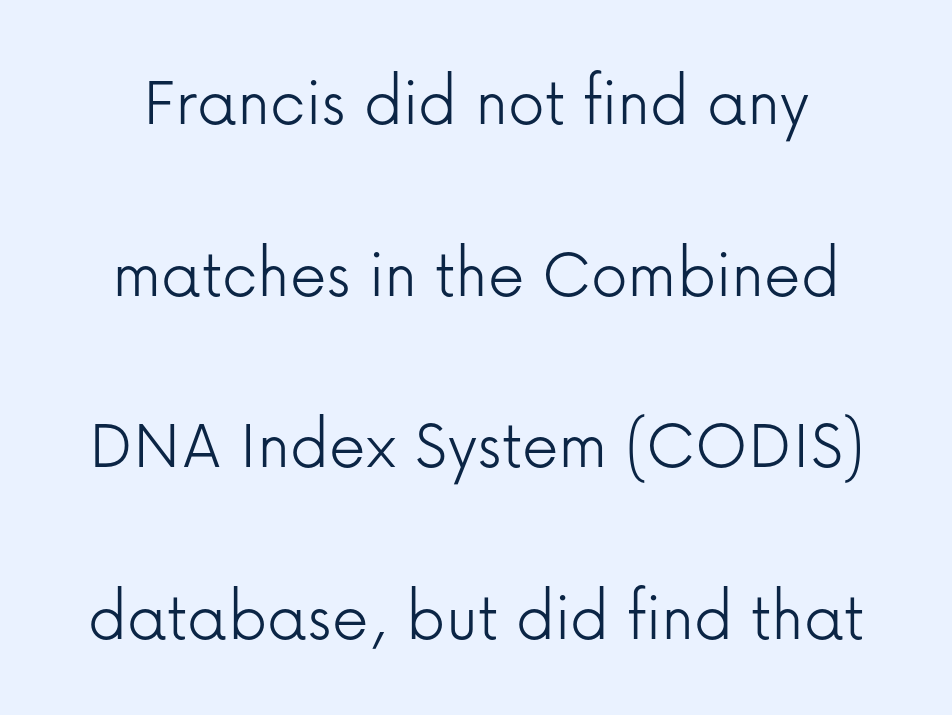
Varying glyph widths throughout — classic text-font behaviour. Does the leading feel generous? Absolutely, it's lavish. The tracking reads as untouched default to a designer's eye. Heft: none added — not bold.
